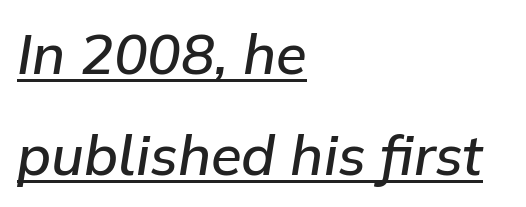
{"italic": "yes", "lean": "right", "slant_degrees": 9, "bold": "semi", "weight": "semibold", "width": "normal", "stroke_contrast": "low", "x_height": "medium", "monospaced": "no", "underline": "yes", "align": "left", "line_spacing_ratio": 1.81, "letter_spacing": "normal", "letter_spacing_em": 0.0, "glyph_px": 56}
